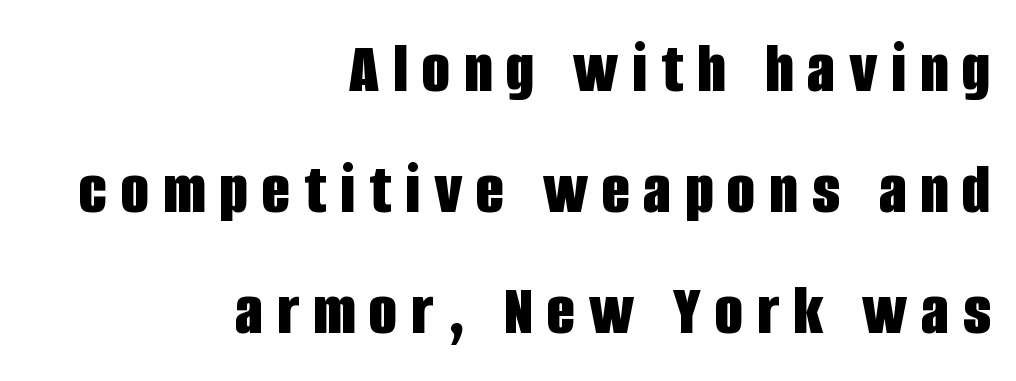
Q: Is the text bold? A: Yes.
Q: Is the text italic (slanted)? A: No, it is upright.
Q: Is the typeface a serif or a sans-serif typeface? A: Sans-serif.
Q: Is the text underlined? A: No.
Q: How is the paragraph aligned? A: Right-aligned.
Q: Is the spacing between lines tight, normal or loose? A: Normal.
Q: Width (condensed, normal, or wide)? A: Condensed.
Q: Stroke contrast? A: Low.
Q: x-height? A: Large.
Q: Monospaced? A: No.
